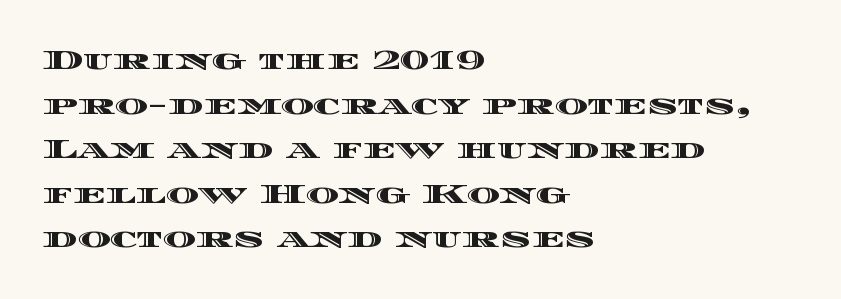
Q: Is the text italic (slanted)? A: No, it is upright.
Q: Is the text underlined? A: No.
Q: How is the paragraph aligned? A: Left-aligned.
Q: Is the spacing between letters normal or unusually wide? A: Normal.
Q: Is the spacing between lines tight, normal or loose? A: Normal.
Q: Width (condensed, normal, or wide)? A: Wide.
Q: x-height? A: Large.
Q: Monospaced? A: No.
